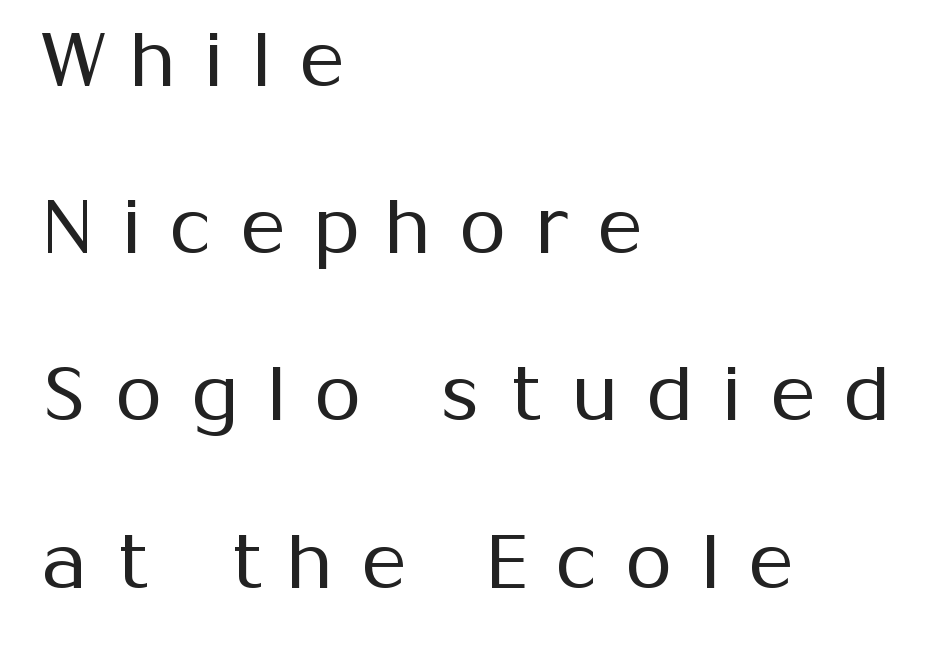
Q: Is the text bold? A: No.
Q: Is the text italic (slanted)? A: No, it is upright.
Q: Is the typeface a serif or a sans-serif typeface? A: Sans-serif.
Q: Is the text underlined? A: No.
Q: How is the paragraph aligned? A: Left-aligned.
Q: Is the spacing between letters normal or unusually wide? A: Unusually wide.
Q: Is the spacing between lines tight, normal or loose? A: Loose.
Q: Width (condensed, normal, or wide)? A: Normal.
Q: Stroke contrast? A: Medium.
Q: x-height? A: Medium.
Q: Monospaced? A: No.
